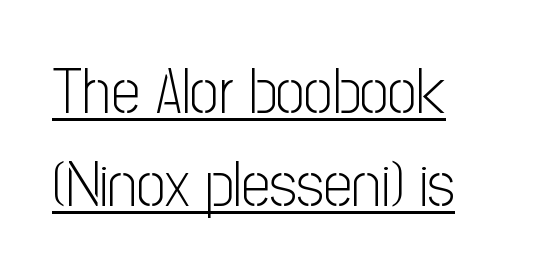
The image shows 64 px light, condensed sans-serif type, upright; set left-aligned, normal line spacing (1.45x), normal letter spacing, underlined; low stroke contrast and a medium x-height.
